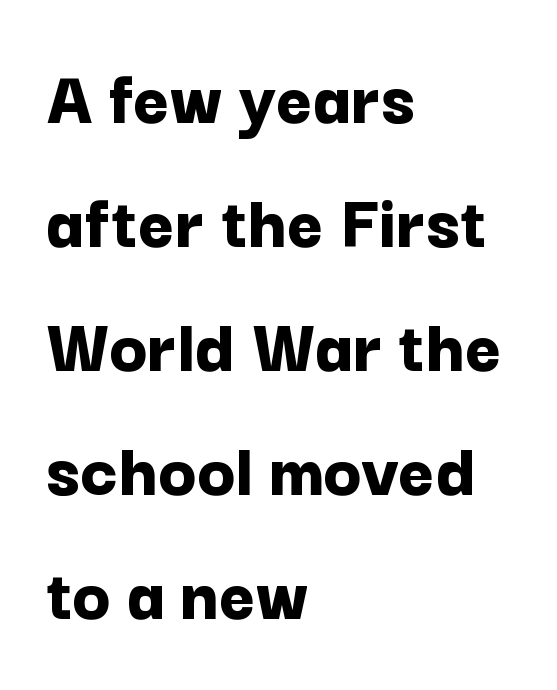
The image shows 79 px bold sans-serif type, upright; set left-aligned, normal line spacing (1.57x), normal letter spacing, not underlined; low stroke contrast and a medium x-height.
